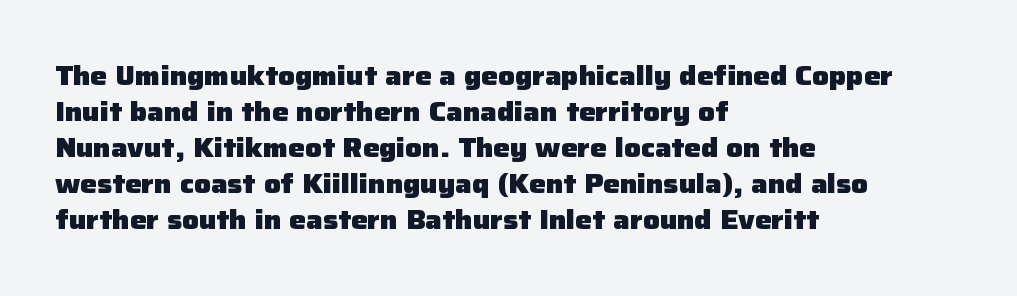
{"italic": "no", "bold": "yes", "underline": "no", "align": "left", "line_spacing": "normal", "line_spacing_ratio": 1.38, "letter_spacing": "normal", "letter_spacing_em": 0.0, "glyph_px": 26}
